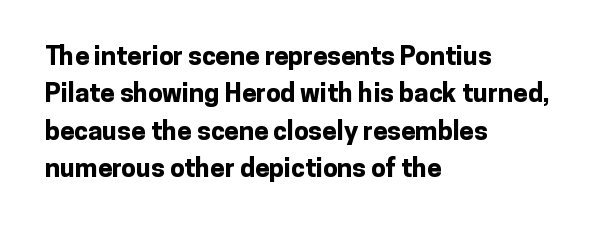
The image shows 26 px bold type, upright; set left-aligned, normal line spacing (1.44x), normal letter spacing, not underlined.
